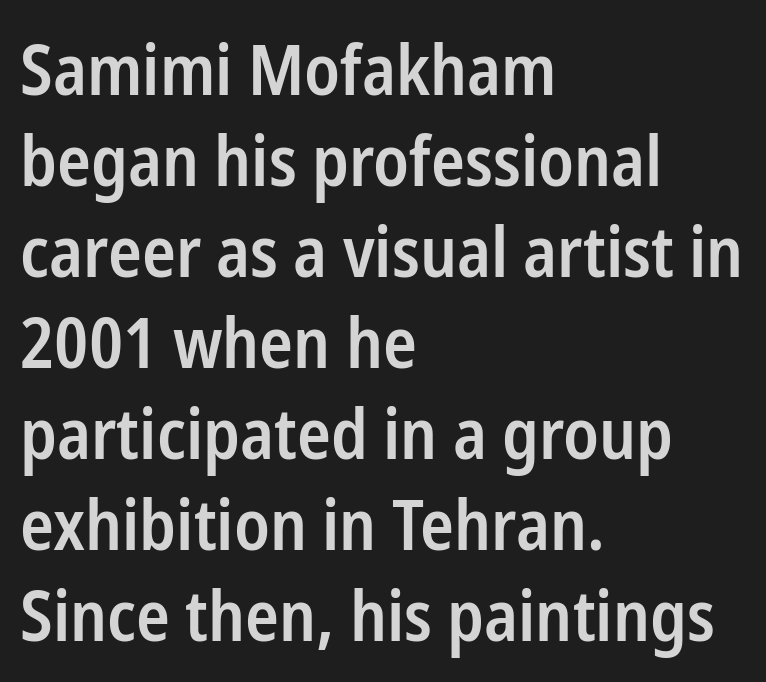
Is there any slant? The stems are plumb. Note: no serifs on the glyphs. Each new line begins a customary step beneath the previous one. The letters are semibold — heavier than regular but short of a full bold. Each line starts at the same left margin while the right side varies.
